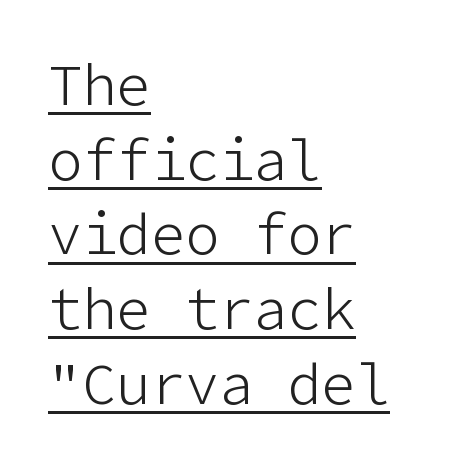
Q: Is the text bold? A: No.
Q: Is the text italic (slanted)? A: No, it is upright.
Q: Is the typeface a serif or a sans-serif typeface? A: Sans-serif.
Q: Is the text underlined? A: Yes.
Q: How is the paragraph aligned? A: Left-aligned.
Q: Is the spacing between letters normal or unusually wide? A: Normal.
Q: Is the spacing between lines tight, normal or loose? A: Normal.
Q: Width (condensed, normal, or wide)? A: Normal.
Q: Stroke contrast? A: Low.
Q: x-height? A: Medium.
